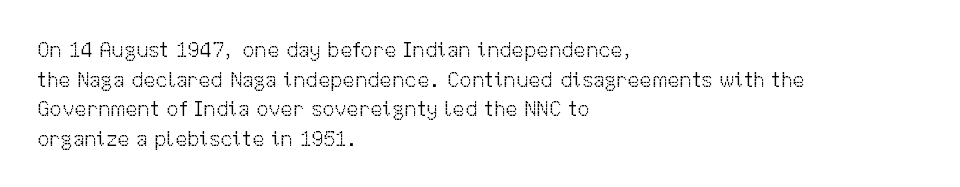
{"italic": "no", "bold": "no", "underline": "no", "align": "left", "line_spacing": "normal", "line_spacing_ratio": 1.35, "letter_spacing": "normal", "letter_spacing_em": 0.0, "glyph_px": 22}
